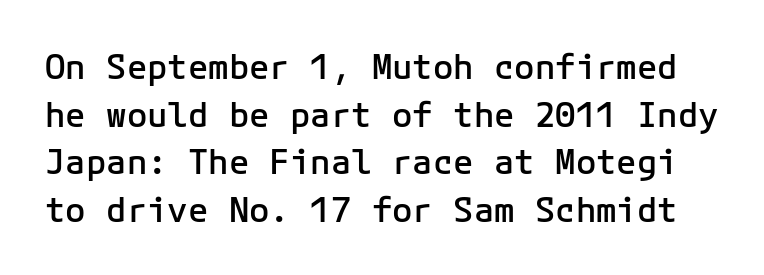
Q: Is the text bold? A: Semi-bold.
Q: Is the text italic (slanted)? A: No, it is upright.
Q: Is the typeface a serif or a sans-serif typeface? A: Sans-serif.
Q: Is the text underlined? A: No.
Q: Is the spacing between letters normal or unusually wide? A: Normal.
Q: Is the spacing between lines tight, normal or loose? A: Normal.
Q: Width (condensed, normal, or wide)? A: Normal.
Q: Stroke contrast? A: Low.
Q: x-height? A: Medium.
Q: Monospaced? A: Yes.
